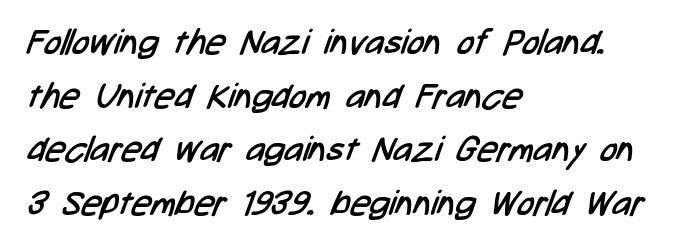
This is sans-serif lettering, the kind often seen on screens and signage. The passage shown has conventional tracking throughout. Spacing verdict: proportional, widths tailored to each character. A bare baseline throughout the passage.
